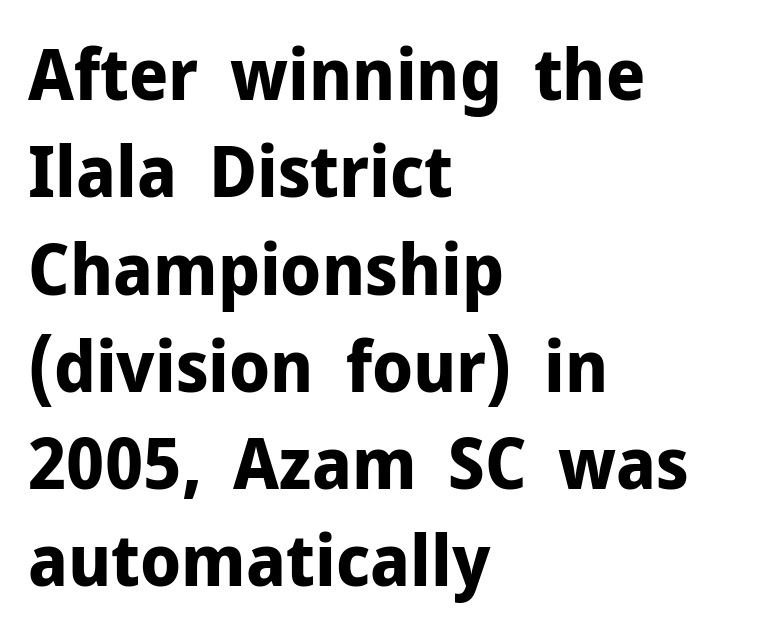
{"serif": "no", "italic": "no", "bold": "yes", "weight": "bold", "width": "normal", "stroke_contrast": "low", "x_height": "medium", "monospaced": "no", "underline": "no", "align": "left", "line_spacing": "normal", "line_spacing_ratio": 1.37, "letter_spacing": "normal", "letter_spacing_em": 0.0, "glyph_px": 71}
